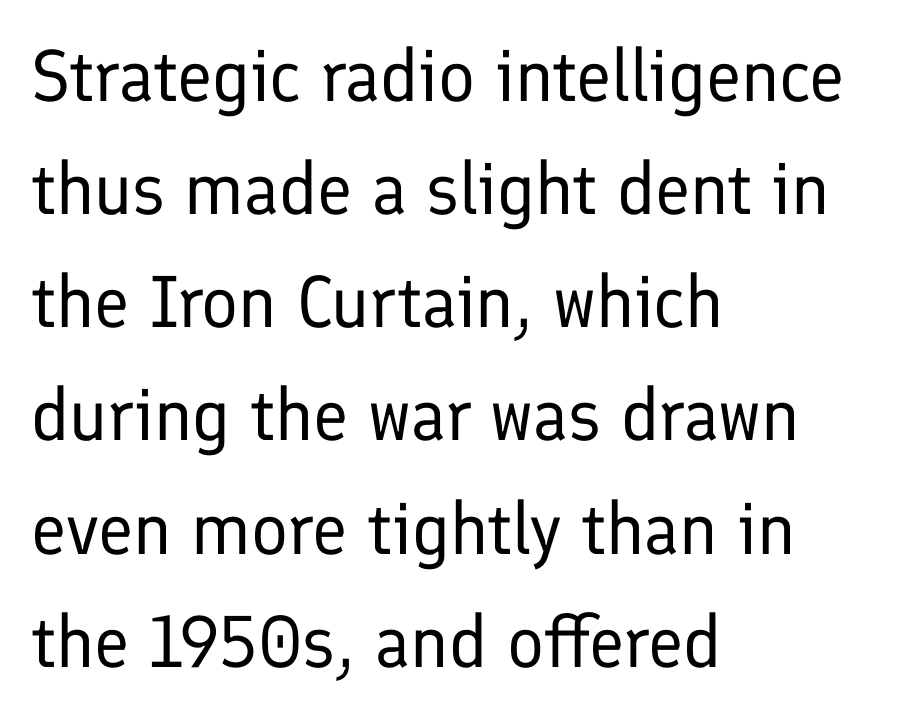
Each letter keeps its own natural width here, so spacing adapts to shape. You can tell it's not italic because the verticals are truly vertical. The setting favours the left margin, as ordinary paragraphs usually do. Quick note: interline space is typical. The characters are drawn with everyday or finer stroke widths. No word sits above an underline.
